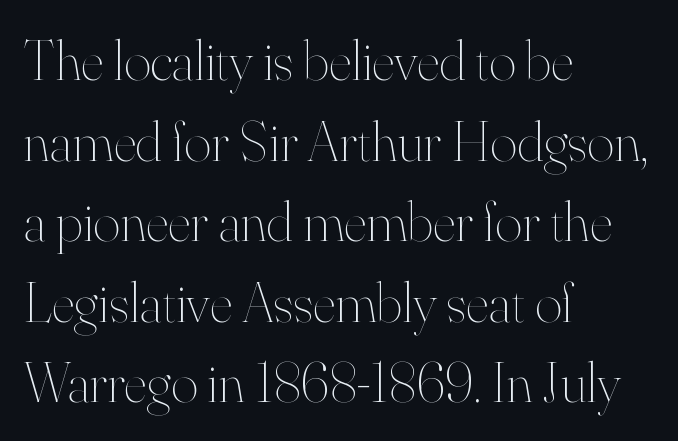
The image shows 58 px thin type, upright; set left-aligned, normal line spacing (1.39x), normal letter spacing, not underlined; high stroke contrast and a small x-height.
